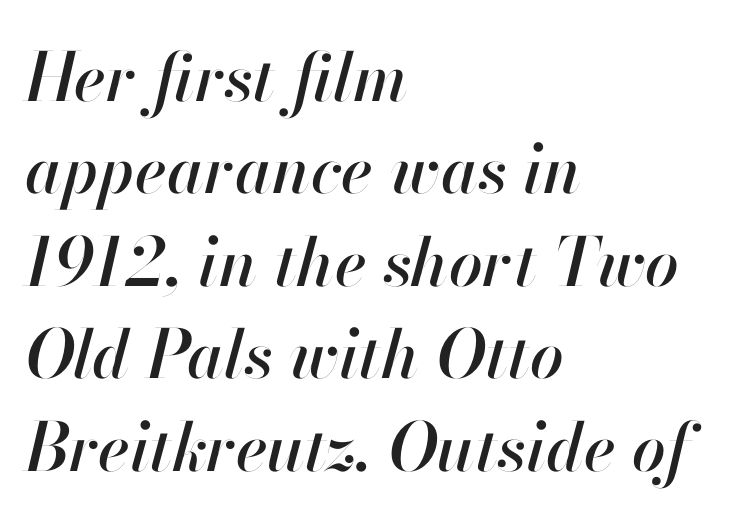
The image shows 67 px text type, italic (leaning right); set left-aligned, normal line spacing (1.38x), normal letter spacing, not underlined; high stroke contrast and a small x-height.
